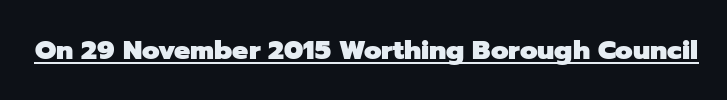
Q: Is the text bold? A: Yes.
Q: Is the text italic (slanted)? A: No, it is upright.
Q: Is the text underlined? A: Yes.
Q: Is the spacing between letters normal or unusually wide? A: Normal.
